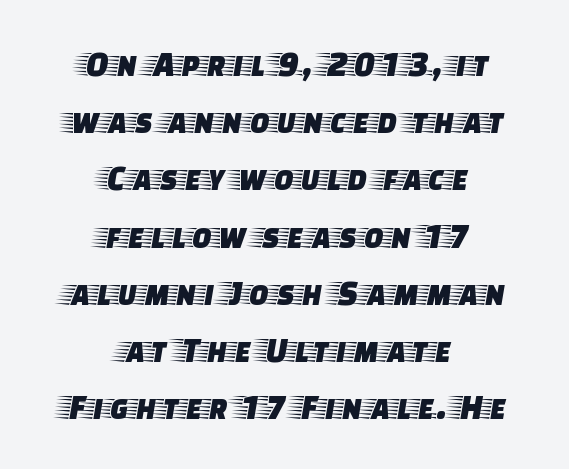
The image shows 36 px wide serif type; set centered, normal line spacing (1.59x), normal letter spacing, not underlined; low stroke contrast and a large x-height.
